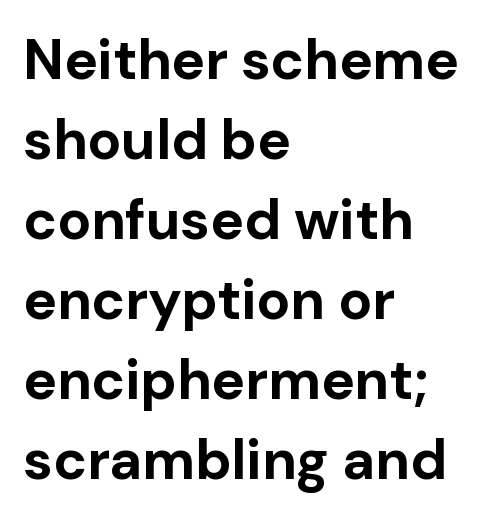
Q: Is the text bold? A: Yes.
Q: Is the text italic (slanted)? A: No, it is upright.
Q: Is the typeface a serif or a sans-serif typeface? A: Sans-serif.
Q: Is the text underlined? A: No.
Q: How is the paragraph aligned? A: Left-aligned.
Q: Is the spacing between letters normal or unusually wide? A: Normal.
Q: Is the spacing between lines tight, normal or loose? A: Normal.
Q: Width (condensed, normal, or wide)? A: Normal.
Q: Stroke contrast? A: Low.
Q: x-height? A: Medium.
Q: Monospaced? A: No.
